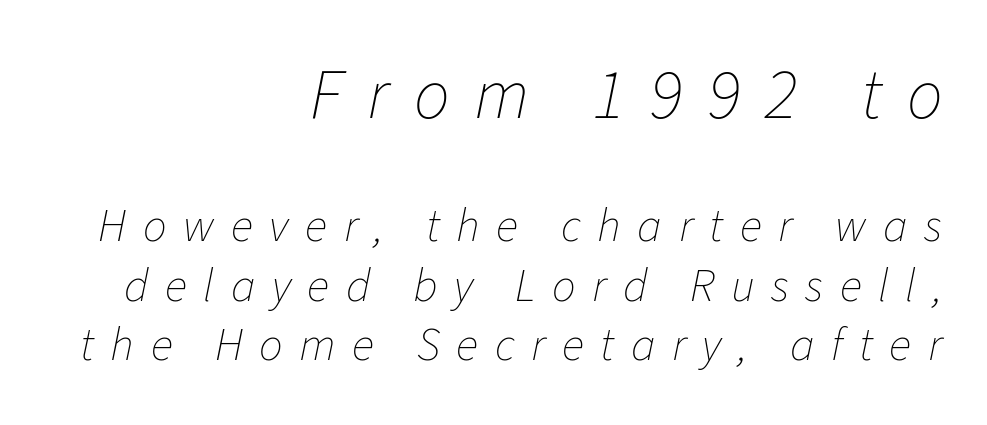
The image shows 71 px thin type, italic (leaning right); set right-aligned, normal line spacing (1.27x), unusually wide letter spacing (+0.35 em), not underlined; the first (top) block is 1.51x larger; low stroke contrast and a medium x-height.
